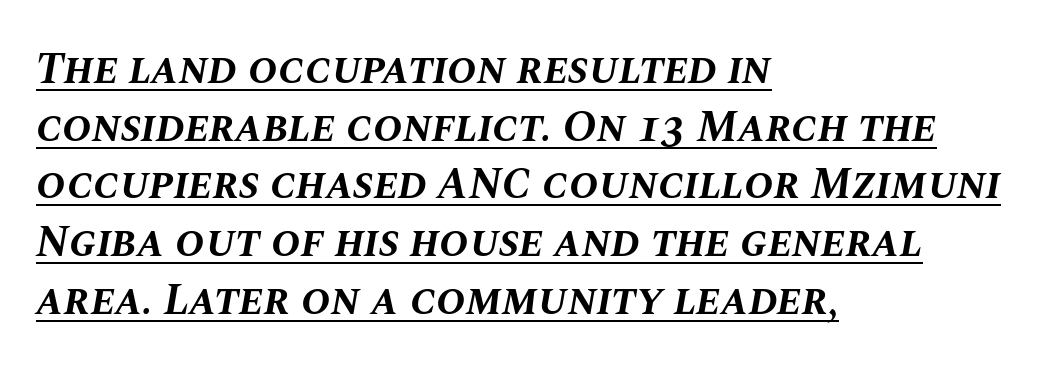
{"italic": "yes", "lean": "right", "slant_degrees": 10, "bold": "yes", "weight": "bold", "width": "normal", "stroke_contrast": "medium", "x_height": "large", "monospaced": "no", "underline": "yes", "align": "left", "line_spacing": "normal", "line_spacing_ratio": 1.31, "letter_spacing": "normal", "letter_spacing_em": 0.0, "glyph_px": 44}
